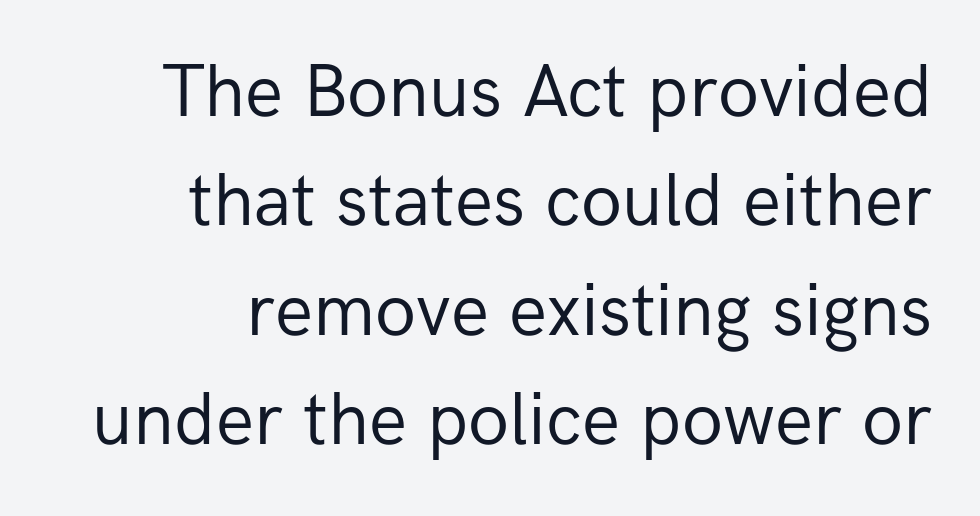
The letters carry no serifs — their stems end cleanly without finishing strokes. If you drew a line through each stem, it would be perfectly vertical. The weight would be labelled regular, book, light, or lighter still. Visually the block forms a straight wall on the right and a jagged coastline on the left.
